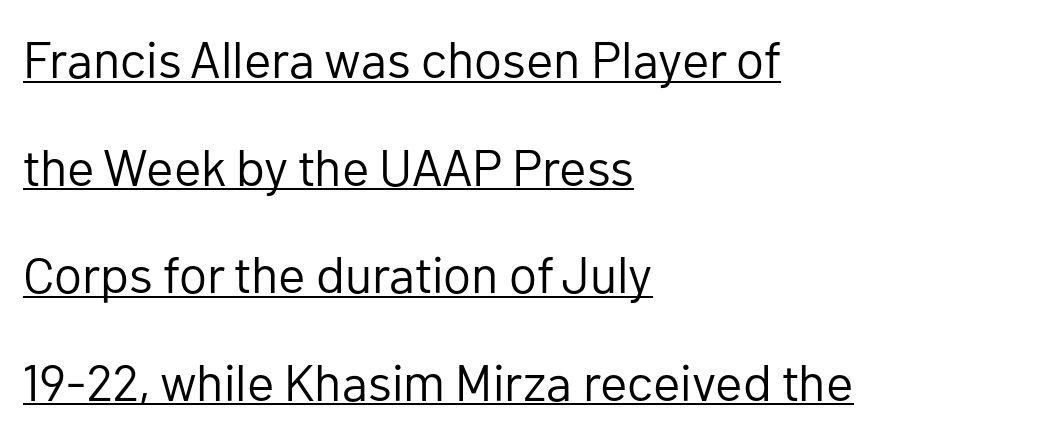
Q: Is the text bold? A: No.
Q: Is the text italic (slanted)? A: No, it is upright.
Q: Is the typeface a serif or a sans-serif typeface? A: Sans-serif.
Q: Is the text underlined? A: Yes.
Q: How is the paragraph aligned? A: Left-aligned.
Q: Is the spacing between letters normal or unusually wide? A: Normal.
Q: Is the spacing between lines tight, normal or loose? A: Loose.
Q: Width (condensed, normal, or wide)? A: Normal.
Q: Stroke contrast? A: Low.
Q: x-height? A: Medium.
Q: Monospaced? A: No.
